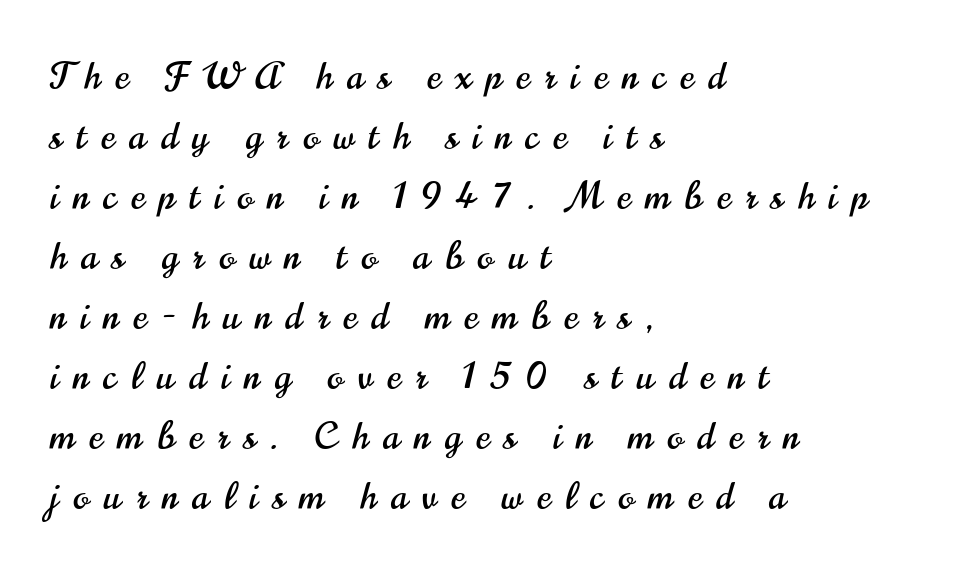
The image shows 37 px condensed sans-serif type; set left-aligned, normal line spacing (1.62x), unusually wide letter spacing (+0.4 em), not underlined; high stroke contrast and a small x-height.
